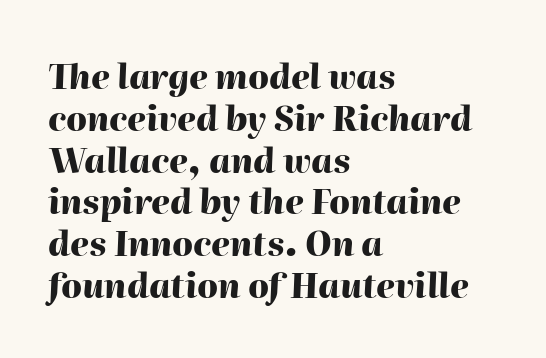
Leftover space on each line is placed entirely after the last word. The font's italic variant was chosen for this text. Summary of weight: heavy, a full bold. These lines keep a tight, regular rhythm from letter to letter. Rule under the text: the space is simply empty. Each letter keeps its own natural width here, so spacing adapts to shape.
